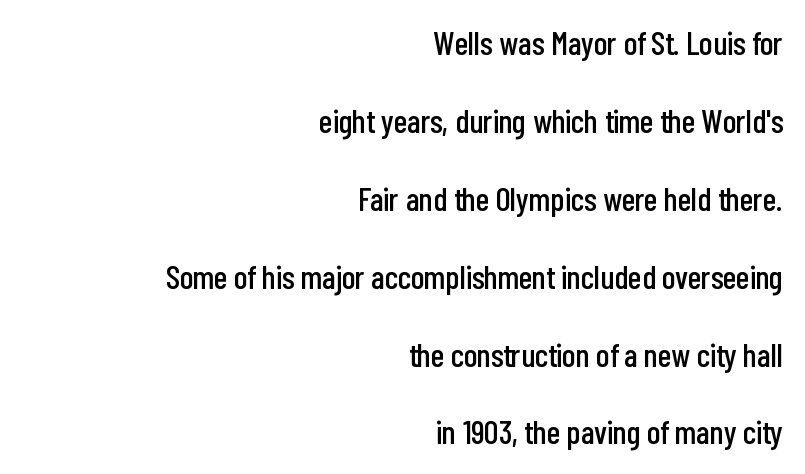
The image shows 33 px condensed sans-serif type, upright; set right-aligned, loose line spacing (2.36x), normal letter spacing, not underlined; low stroke contrast and a medium x-height.
